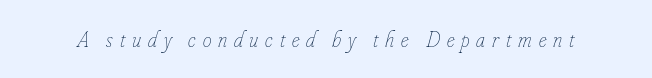
The image shows 22 px text type, italic (leaning right); set unusually wide letter spacing (+0.31 em), not underlined.
